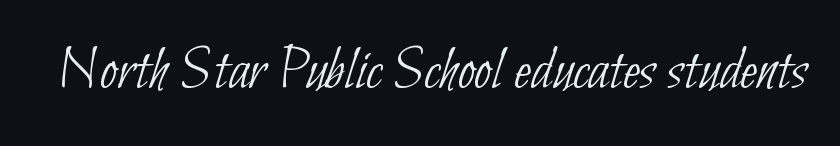
{"serif": "no", "bold": "no", "weight": "thin", "width": "condensed", "stroke_contrast": "low", "x_height": "small", "monospaced": "no", "underline": "no", "letter_spacing": "normal", "letter_spacing_em": 0.0, "glyph_px": 63}
